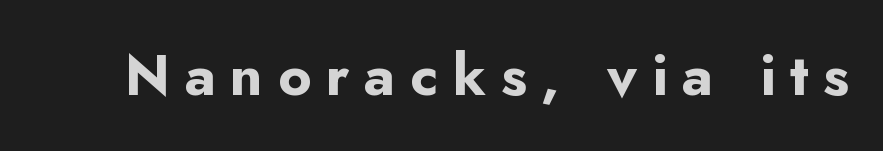
{"serif": "no", "italic": "no", "bold": "yes", "weight": "bold", "width": "normal", "stroke_contrast": "low", "x_height": "small", "monospaced": "no", "underline": "no", "letter_spacing": "wide", "letter_spacing_em": 0.26, "glyph_px": 57}
